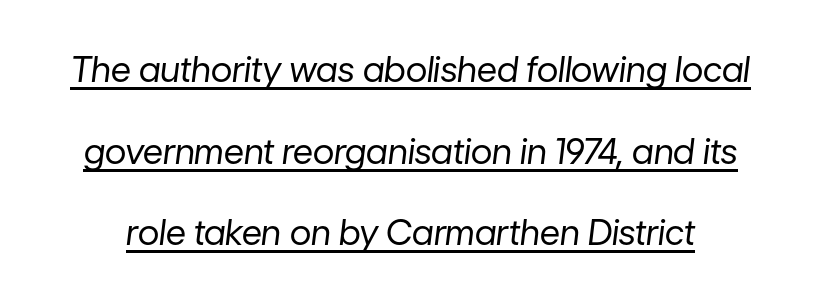
What's the leading like? Stretched, with rows far apart. Weight: not bold — regular or lighter. Is this a fixed-width face? No — the glyphs have proportional, varying widths. The specimen includes a rule beneath the text block's lines. Italic: yes, the glyphs are oblique.
